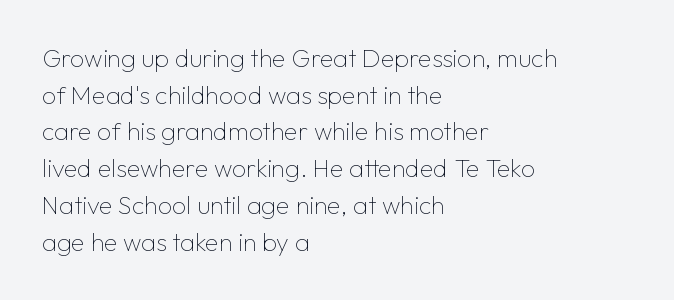
{"italic": "no", "bold": "no", "underline": "no", "align": "left", "line_spacing": "normal", "line_spacing_ratio": 1.47, "letter_spacing": "normal", "letter_spacing_em": 0.0, "glyph_px": 25}
